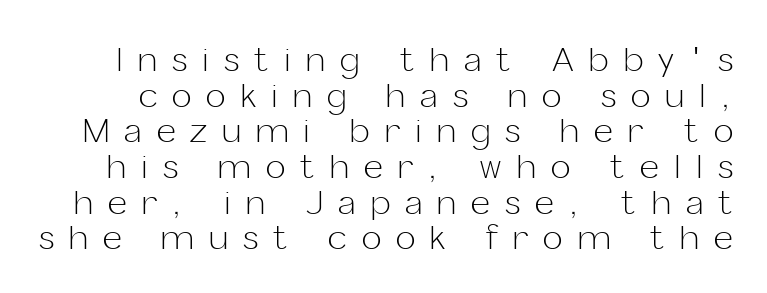
Q: Is the text bold? A: No.
Q: Is the text italic (slanted)? A: No, it is upright.
Q: Is the typeface a serif or a sans-serif typeface? A: Sans-serif.
Q: Is the text underlined? A: No.
Q: Is the spacing between letters normal or unusually wide? A: Unusually wide.
Q: Is the spacing between lines tight, normal or loose? A: Tight.
Q: Width (condensed, normal, or wide)? A: Normal.
Q: Stroke contrast? A: Low.
Q: x-height? A: Medium.
Q: Monospaced? A: No.
